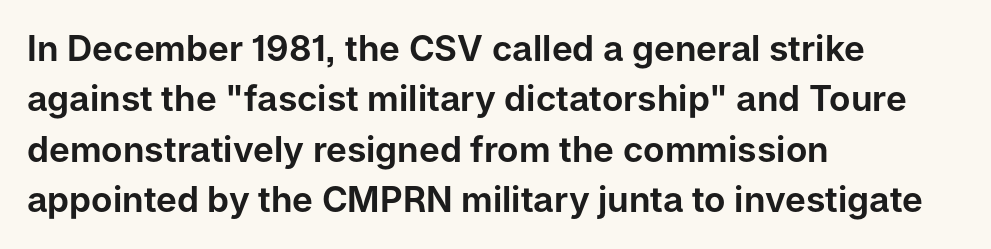
The image shows 35 px sans-serif type, upright; set left-aligned, normal line spacing (1.44x), normal letter spacing, not underlined; low stroke contrast and a medium x-height.
